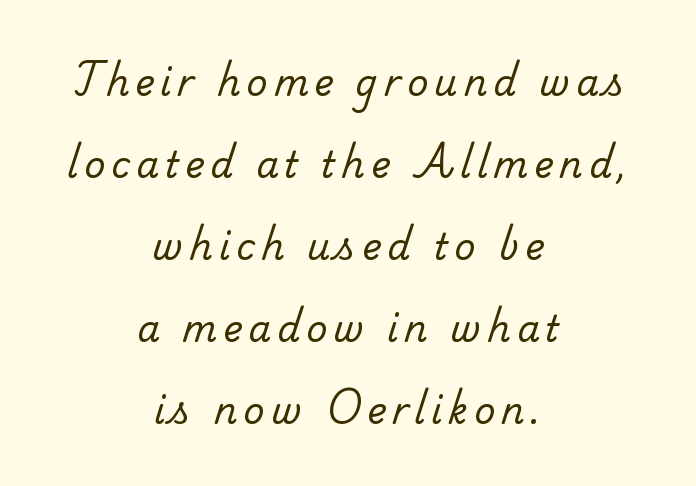
Q: Is the text bold? A: No.
Q: Is the typeface a serif or a sans-serif typeface? A: Serif.
Q: Is the text underlined? A: No.
Q: How is the paragraph aligned? A: Centered.
Q: Is the spacing between lines tight, normal or loose? A: Loose.
Q: Width (condensed, normal, or wide)? A: Normal.
Q: Stroke contrast? A: Low.
Q: x-height? A: Small.
Q: Monospaced? A: No.
